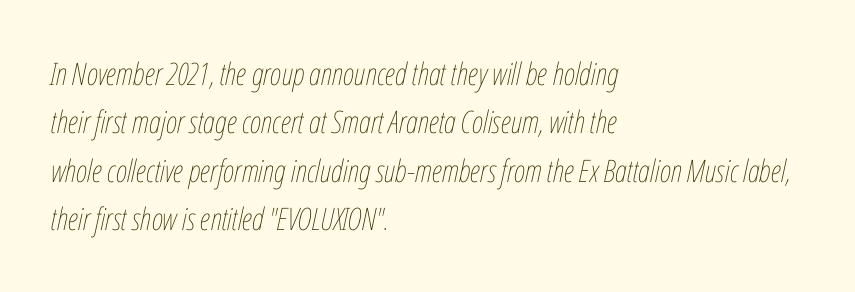
The image shows 31 px thin, condensed type, italic (leaning right); set left-aligned, normal line spacing (1.56x), normal letter spacing, not underlined; low stroke contrast and a medium x-height.
